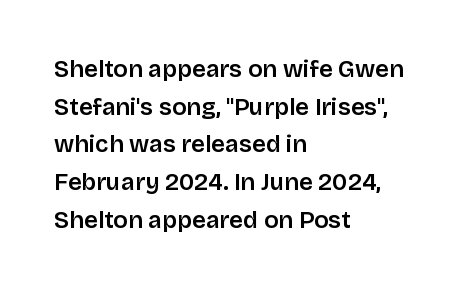
{"italic": "no", "underline": "no", "align": "left", "line_spacing": "normal", "line_spacing_ratio": 1.57, "letter_spacing": "normal", "letter_spacing_em": 0.0, "glyph_px": 24}
